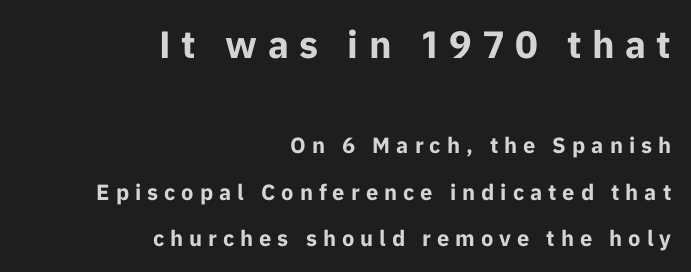
The image shows 38 px bold sans-serif type, upright; set right-aligned, loose line spacing (2.12x), unusually wide letter spacing (+0.27 em), not underlined; the first (top) block is 1.73x larger; low stroke contrast and a medium x-height.
